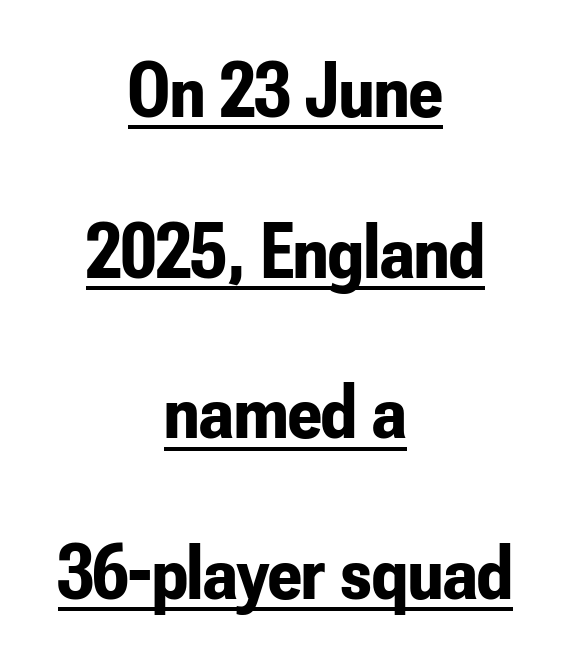
{"serif": "no", "italic": "no", "bold": "yes", "weight": "bold", "width": "condensed", "stroke_contrast": "low", "x_height": "small", "monospaced": "no", "underline": "yes", "align": "center", "line_spacing": "loose", "line_spacing_ratio": 2.06, "letter_spacing": "normal", "letter_spacing_em": 0.0, "glyph_px": 78}
